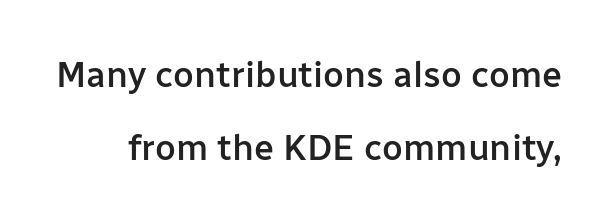
Do the characters align in a grid? No, the font is proportional. A bit beefed up — I'd call it semibold rather than bold. Underline: absent. Does extra space separate the letters? No, they use regular spacing.
